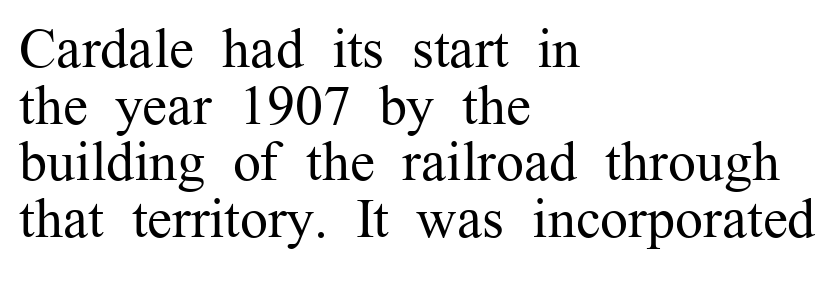
Horizontal alignment here is leftward, the default for most running prose. What stands out about the letter spacing? Nothing — it is the standard amount. The weight tops out at a normal text grade. The rendering uses natural spacing where letterforms have individual widths. The space directly below the letters is spotless. Do the letters lean? They stand straight.
